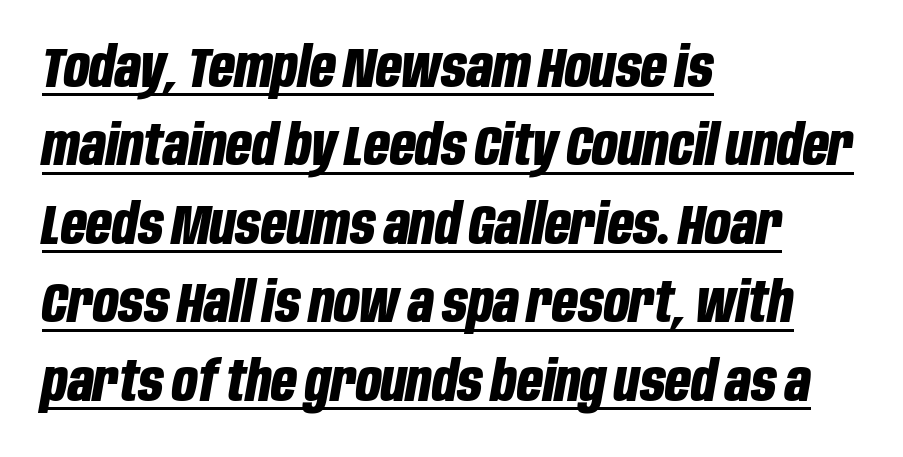
{"italic": "yes", "lean": "right", "slant_degrees": 10, "bold": "yes", "weight": "bold", "width": "condensed", "stroke_contrast": "low", "x_height": "large", "monospaced": "no", "underline": "yes", "align": "left", "line_spacing": "normal", "line_spacing_ratio": 1.4, "letter_spacing": "normal", "letter_spacing_em": 0.0, "glyph_px": 56}
